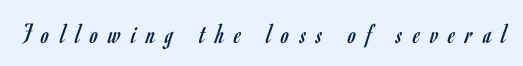
{"serif": "no", "bold": "no", "weight": "regular", "width": "condensed", "stroke_contrast": "low", "x_height": "small", "monospaced": "no", "underline": "no", "letter_spacing": "wide", "letter_spacing_em": 0.36, "glyph_px": 29}
